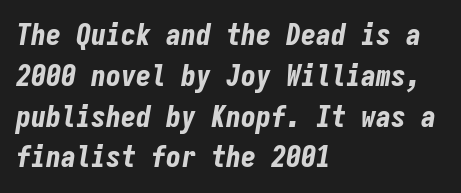
Q: Is the text bold? A: Yes.
Q: Is the text italic (slanted)? A: Yes, it leans right by about 9 degrees.
Q: Is the text underlined? A: No.
Q: How is the paragraph aligned? A: Left-aligned.
Q: Is the spacing between letters normal or unusually wide? A: Normal.
Q: Is the spacing between lines tight, normal or loose? A: Normal.
Q: Width (condensed, normal, or wide)? A: Condensed.
Q: Stroke contrast? A: Low.
Q: x-height? A: Medium.
Q: Monospaced? A: Yes.
